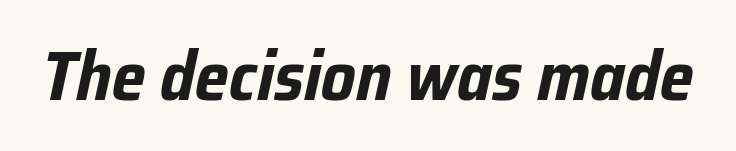
The image shows 70 px bold, condensed type, italic (leaning right); set normal letter spacing, not underlined; low stroke contrast and a medium x-height.
